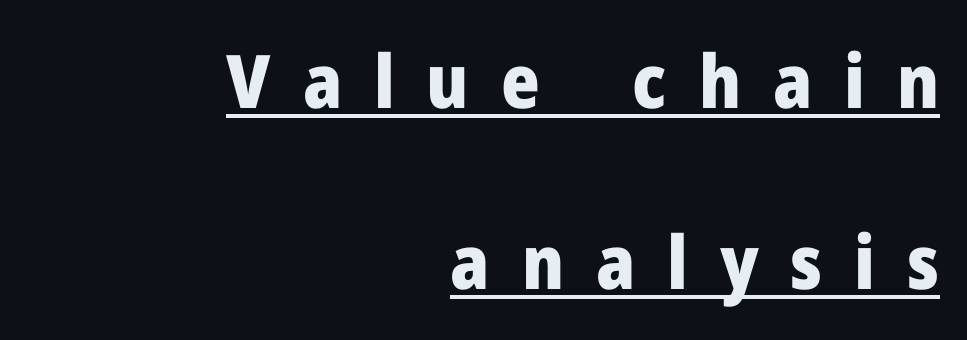
Q: Is the text bold? A: Yes.
Q: Is the text italic (slanted)? A: No, it is upright.
Q: Is the typeface a serif or a sans-serif typeface? A: Sans-serif.
Q: Is the text underlined? A: Yes.
Q: How is the paragraph aligned? A: Right-aligned.
Q: Is the spacing between letters normal or unusually wide? A: Unusually wide.
Q: Is the spacing between lines tight, normal or loose? A: Loose.
Q: Width (condensed, normal, or wide)? A: Normal.
Q: Stroke contrast? A: Low.
Q: x-height? A: Medium.
Q: Monospaced? A: No.
